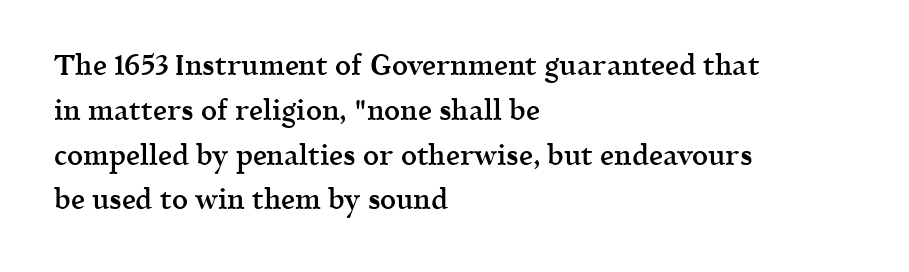
The image shows 28 px semibold serif type, upright; set left-aligned, normal line spacing (1.6x), normal letter spacing, not underlined; a medium x-height.
